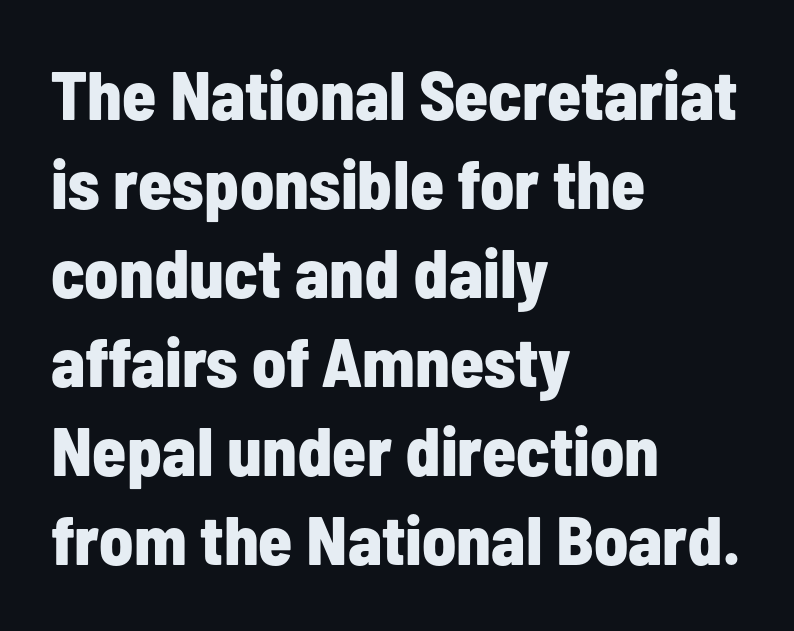
Q: Is the text bold? A: Yes.
Q: Is the text italic (slanted)? A: No, it is upright.
Q: Is the typeface a serif or a sans-serif typeface? A: Sans-serif.
Q: Is the text underlined? A: No.
Q: How is the paragraph aligned? A: Left-aligned.
Q: Is the spacing between letters normal or unusually wide? A: Normal.
Q: Is the spacing between lines tight, normal or loose? A: Normal.
Q: Width (condensed, normal, or wide)? A: Condensed.
Q: Stroke contrast? A: Low.
Q: x-height? A: Medium.
Q: Monospaced? A: No.
